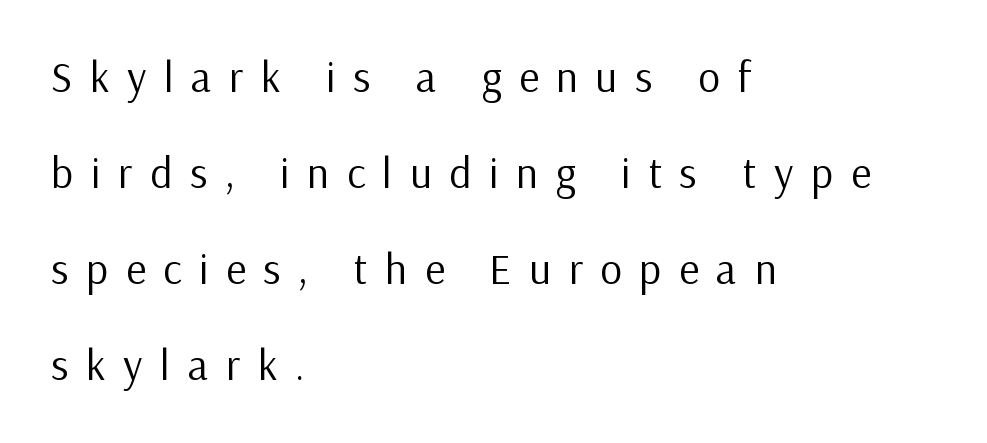
Left-aligned paragraph, ragged on the right. Summary of weight: not heavy and not bold. Serif or sans? Sans — the stroke terminals are bare. Loose tracking; the words dissolve into strings of separated letters.
